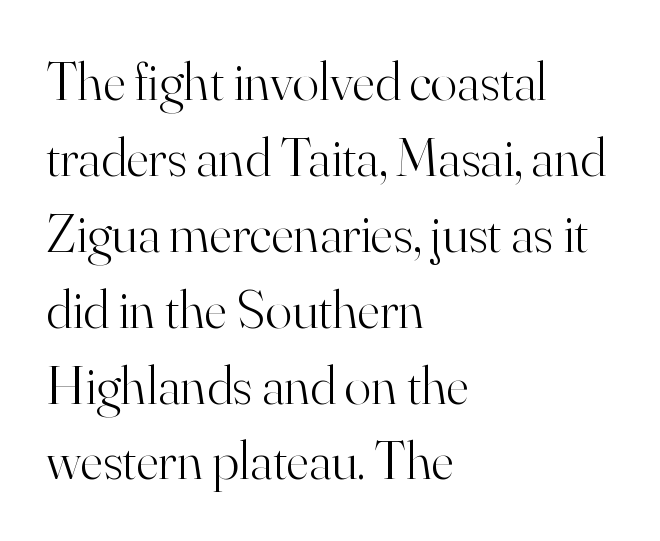
The image shows 55 px light serif type, upright; set left-aligned, normal line spacing (1.38x), normal letter spacing, not underlined; high stroke contrast and a small x-height.
